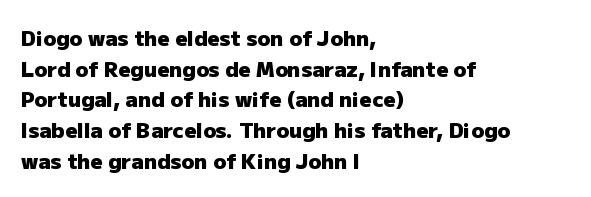
Glyph-to-glyph distance matches everyday printed text. If you drew a line through each stem, it would be perfectly vertical. Horizontal bands of white between lines are of average thickness. Type without underlining. The glyphs have the mass of a bold cut.
